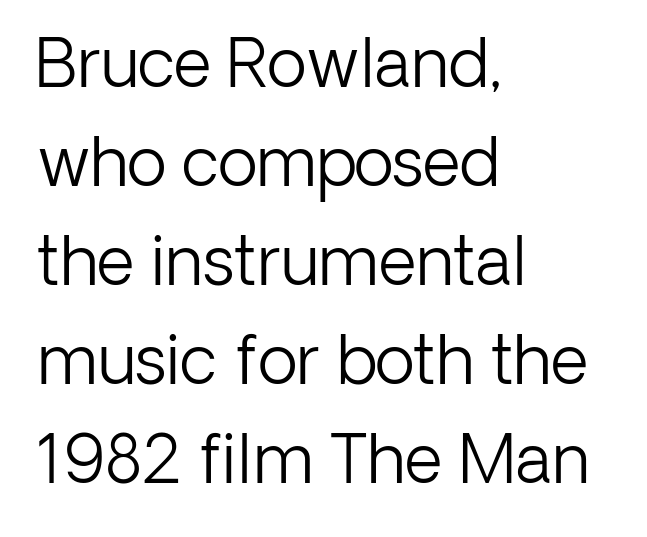
{"serif": "no", "italic": "no", "bold": "no", "weight": "light", "width": "normal", "stroke_contrast": "low", "x_height": "medium", "monospaced": "no", "underline": "no", "align": "left", "line_spacing": "normal", "line_spacing_ratio": 1.5, "letter_spacing": "normal", "letter_spacing_em": 0.0, "glyph_px": 66}
